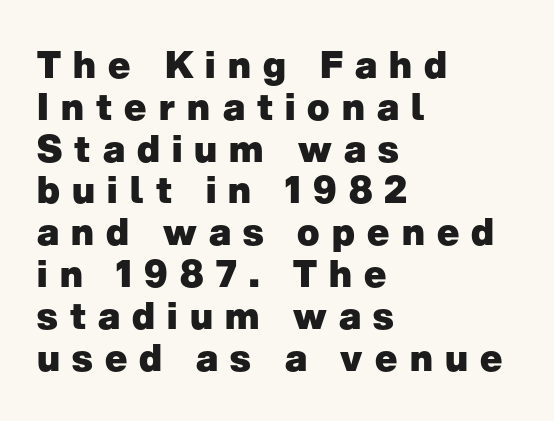
The image shows 37 px heavy sans-serif type, upright; set left-aligned, tight line spacing (1.13x), unusually wide letter spacing (+0.33 em), not underlined; low stroke contrast and a medium x-height.
